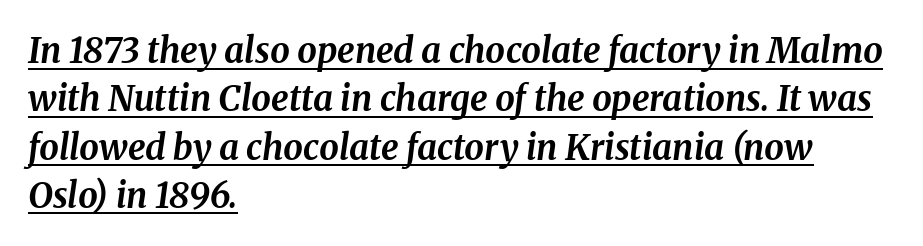
The image shows 35 px bold type, italic (leaning right); set left-aligned, normal line spacing (1.38x), normal letter spacing, underlined; medium stroke contrast and a medium x-height.
